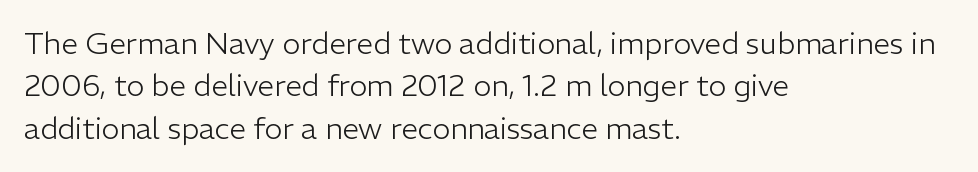
No italicization has been applied; the sample stays upright. Weight: not bold — regular or lighter. Varying glyph widths throughout — classic text-font behaviour. Each word holds together tightly as a unit, with standard inter-letter gaps. A classic flush-left, rag-right setting is used for this passage. The glyphs are unaccompanied by any horizontal stroke below them.
